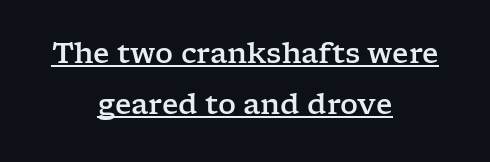
The lettering is marked with a stroke running underneath it. The passage shown is typed in a proportional face where columns would drift. When letters stand straight like this, we call the style roman or upright. Is the block centered? Yes — each line is placed symmetrically about the middle. The rendering keeps characters at their native spacing. Does the type have serifs? Yes, each stem ends in a small foot.
